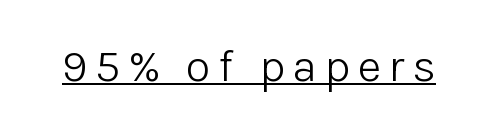
{"serif": "no", "italic": "no", "bold": "no", "weight": "light", "width": "normal", "stroke_contrast": "low", "x_height": "medium", "monospaced": "no", "underline": "yes", "glyph_px": 46}
